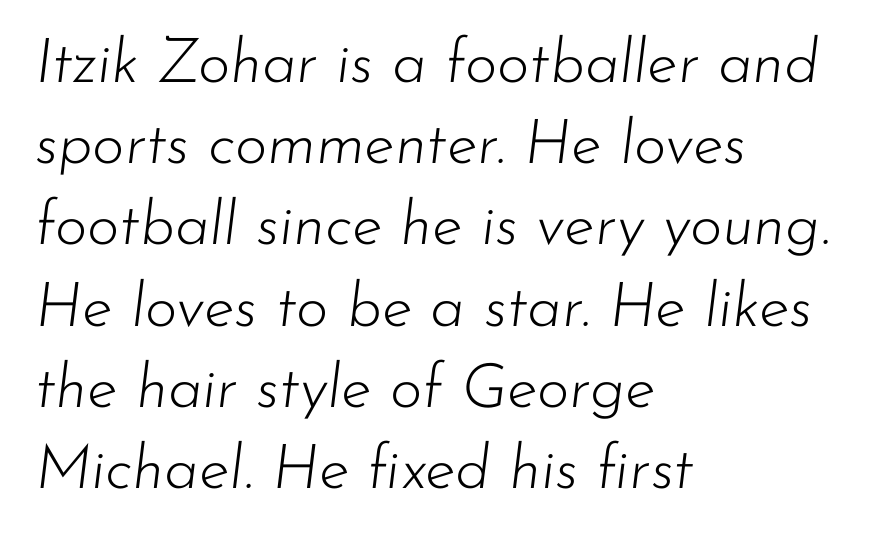
{"italic": "yes", "lean": "right", "slant_degrees": 7, "bold": "no", "weight": "light", "width": "normal", "stroke_contrast": "low", "x_height": "small", "monospaced": "no", "underline": "no", "align": "left", "line_spacing": "normal", "line_spacing_ratio": 1.31, "letter_spacing": "normal", "letter_spacing_em": 0.0, "glyph_px": 62}
